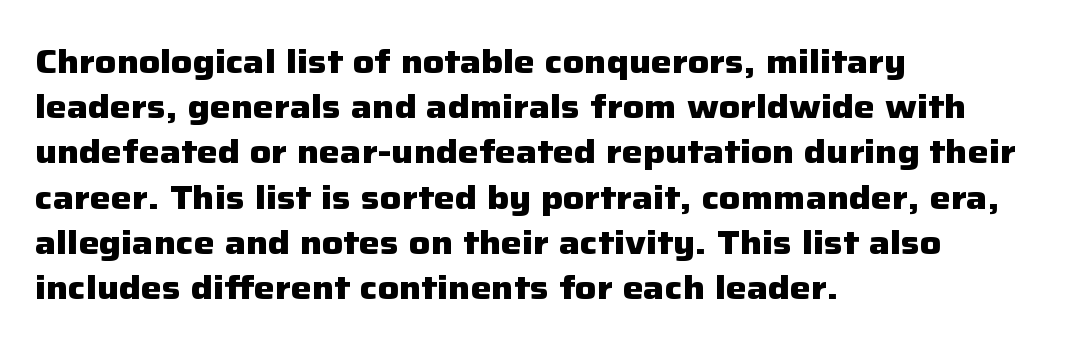
{"serif": "no", "italic": "no", "bold": "yes", "weight": "heavy", "width": "normal", "stroke_contrast": "low", "x_height": "medium", "monospaced": "no", "underline": "no", "align": "left", "line_spacing": "normal", "line_spacing_ratio": 1.37, "letter_spacing": "normal", "letter_spacing_em": 0.0, "glyph_px": 33}
